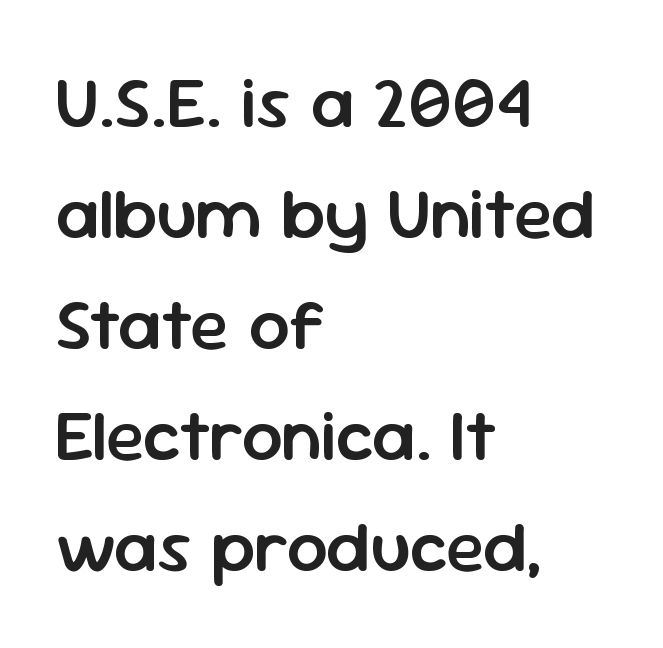
Looks like regular typesetting: each glyph gets only the width it needs. The face used here is a semibold: visibly heavier than regular, lighter than bold. Whoever set this chose a conventional vertical rhythm. The axis of the letterforms is exactly vertical.
